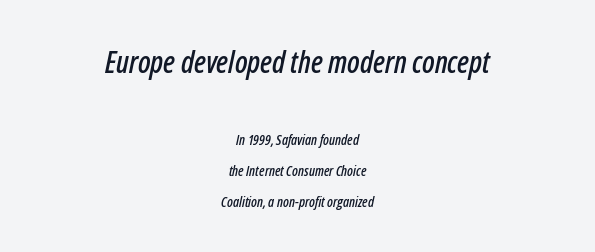
Q: Is the text italic (slanted)? A: Yes, it leans right by about 12 degrees.
Q: Is the text underlined? A: No.
Q: How is the paragraph aligned? A: Centered.
Q: Is the spacing between letters normal or unusually wide? A: Normal.
Q: Is the spacing between lines tight, normal or loose? A: Loose.
Q: Which block of text is set in a larger size, the first (top) or the second (bottom)? A: The first (top) one.
Q: Width (condensed, normal, or wide)? A: Condensed.
Q: Stroke contrast? A: Low.
Q: x-height? A: Medium.
Q: Monospaced? A: No.
